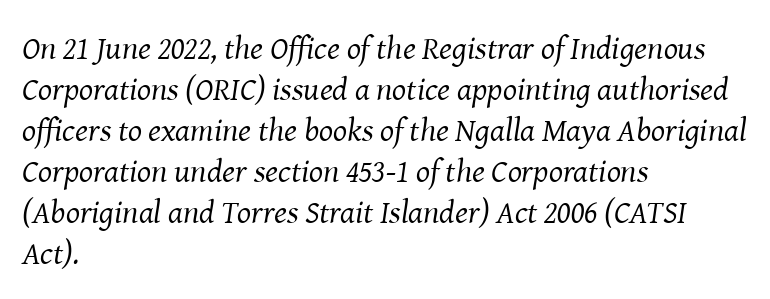
The image shows 33 px regular-weight serif type, italic (leaning right); set left-aligned, line spacing 1.24x, normal letter spacing, not underlined; medium stroke contrast and a medium x-height.
